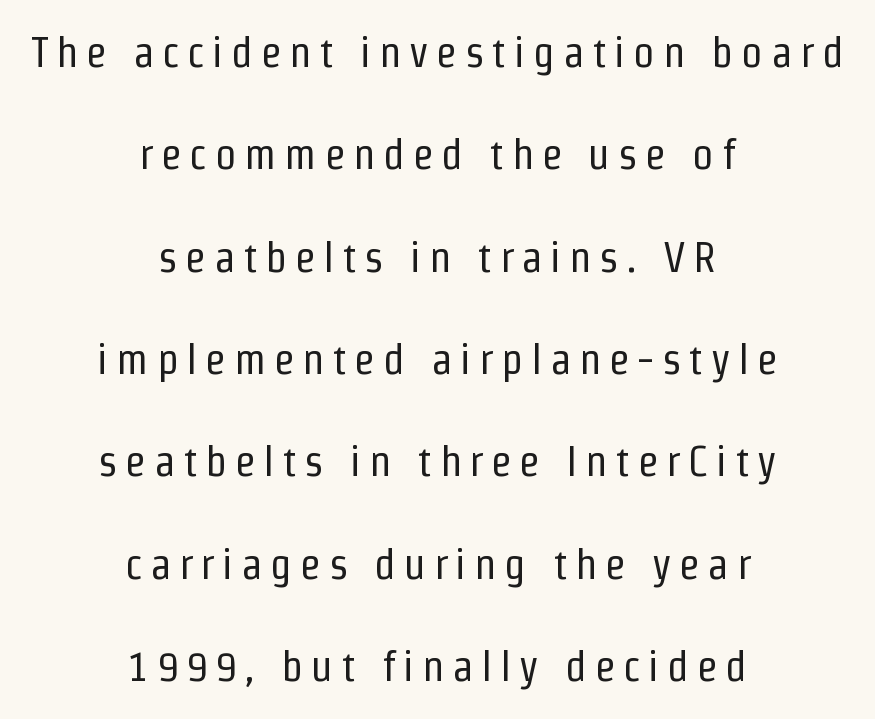
{"serif": "no", "italic": "no", "bold": "no", "weight": "regular", "width": "condensed", "stroke_contrast": "low", "x_height": "medium", "monospaced": "no", "underline": "no", "align": "center", "line_spacing": "loose", "line_spacing_ratio": 2.38, "glyph_px": 43}
